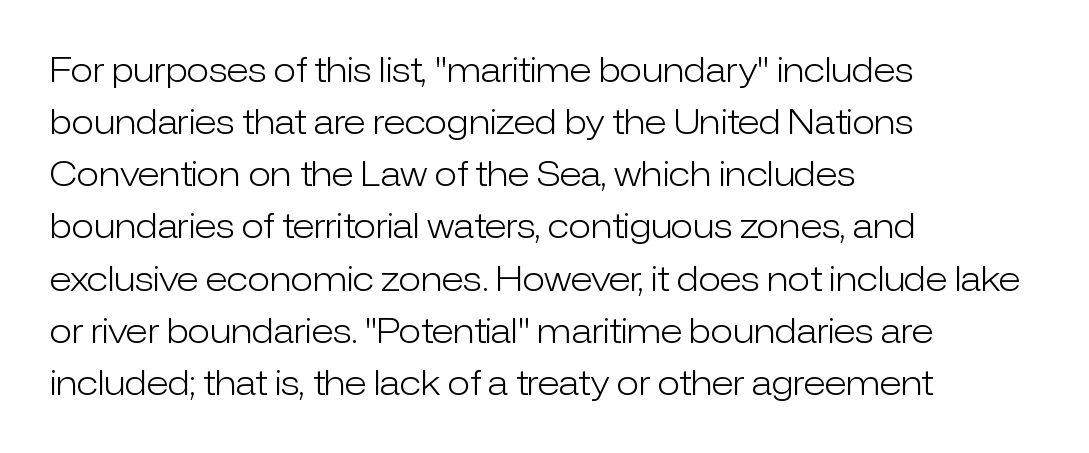
Italic: no, the glyphs are upright roman. Nope, no serifs anywhere on these letters. The area under the type is left untouched. Baseline-to-baseline distance is the conventional proportion of letter height. The paragraph shown leans on its left margin. Here the designer chose a conventional face with non-uniform glyph widths.
